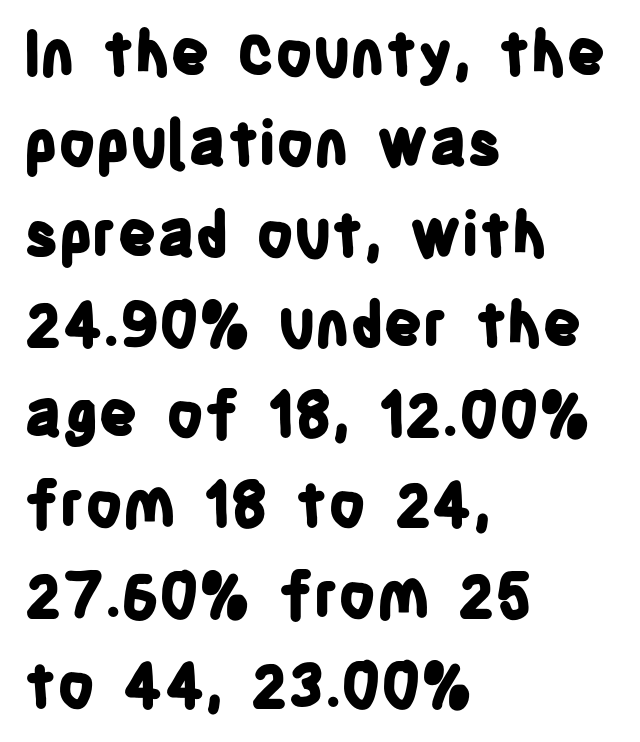
{"serif": "no", "italic": "no", "bold": "yes", "weight": "bold", "width": "condensed", "stroke_contrast": "low", "x_height": "large", "monospaced": "no", "underline": "no", "align": "left", "line_spacing": "normal", "line_spacing_ratio": 1.48, "letter_spacing": "normal", "letter_spacing_em": 0.0, "glyph_px": 61}
